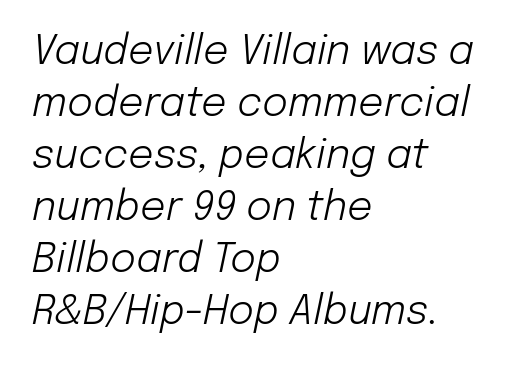
Q: Is the text bold? A: No.
Q: Is the text italic (slanted)? A: Yes, it leans right by about 12 degrees.
Q: Is the text underlined? A: No.
Q: How is the paragraph aligned? A: Left-aligned.
Q: Is the spacing between letters normal or unusually wide? A: Normal.
Q: Is the spacing between lines tight, normal or loose? A: Normal.
Q: Width (condensed, normal, or wide)? A: Normal.
Q: Stroke contrast? A: Low.
Q: x-height? A: Medium.
Q: Monospaced? A: No.
